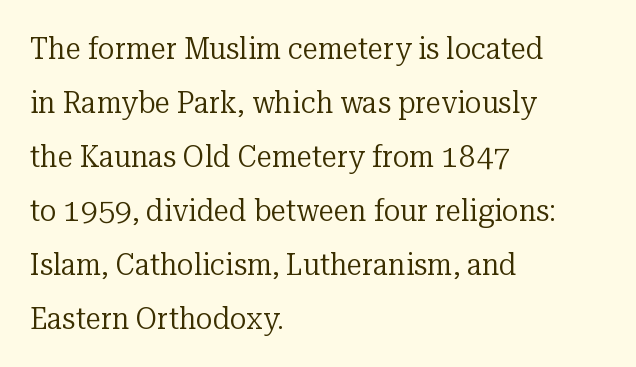
Q: Is the text bold? A: No.
Q: Is the text italic (slanted)? A: No, it is upright.
Q: Is the typeface a serif or a sans-serif typeface? A: Serif.
Q: Is the text underlined? A: No.
Q: How is the paragraph aligned? A: Left-aligned.
Q: Is the spacing between letters normal or unusually wide? A: Normal.
Q: Width (condensed, normal, or wide)? A: Normal.
Q: Stroke contrast? A: Low.
Q: x-height? A: Medium.
Q: Monospaced? A: No.
